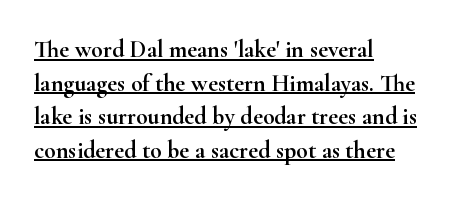
Italic: no, the glyphs are upright roman. Tracking here is standard; glyphs follow each other at the usual distance. One glance says typical: line gaps are just what's usual. Check the space under the baseline: a stroke is drawn there.
